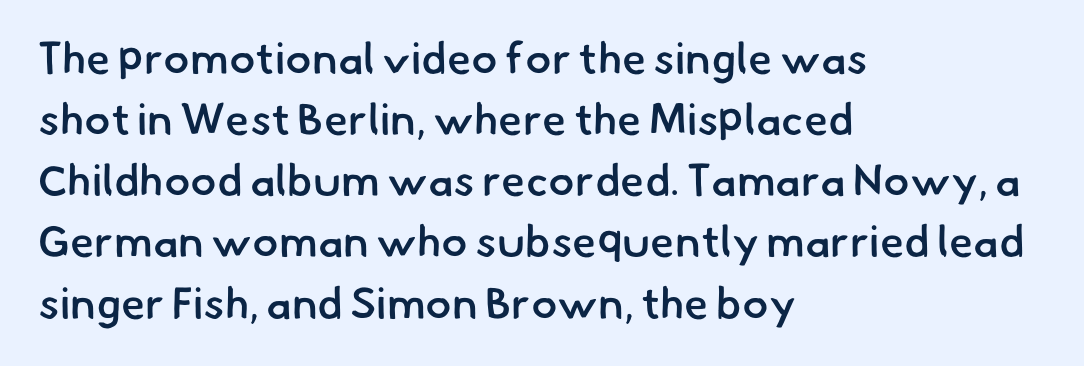
Q: Is the text bold? A: Semi-bold.
Q: Is the typeface a serif or a sans-serif typeface? A: Sans-serif.
Q: Is the text underlined? A: No.
Q: How is the paragraph aligned? A: Left-aligned.
Q: Is the spacing between letters normal or unusually wide? A: Normal.
Q: Is the spacing between lines tight, normal or loose? A: Normal.
Q: Width (condensed, normal, or wide)? A: Normal.
Q: Stroke contrast? A: Low.
Q: x-height? A: Small.
Q: Monospaced? A: No.
